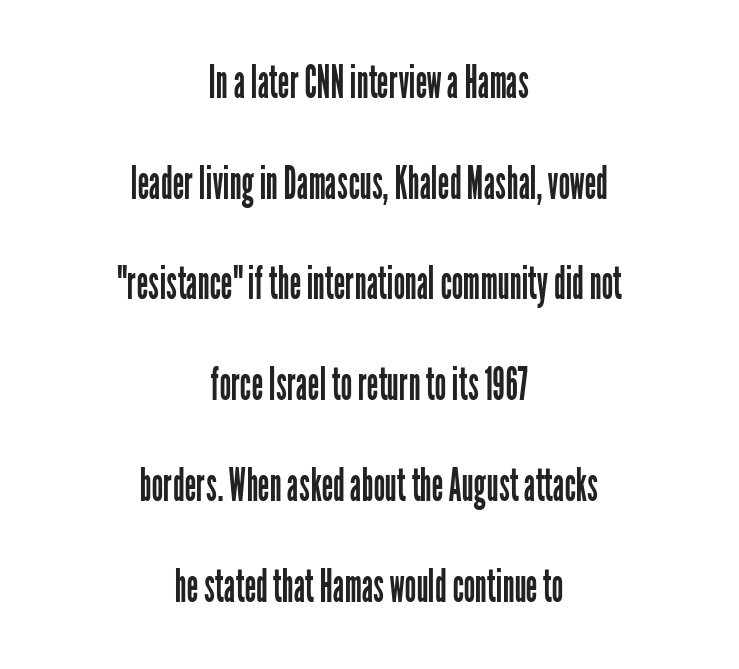
{"serif": "no", "italic": "no", "bold": "no", "weight": "regular", "width": "condensed", "stroke_contrast": "low", "x_height": "medium", "monospaced": "no", "underline": "no", "align": "center", "line_spacing": "loose", "line_spacing_ratio": 2.19, "letter_spacing": "normal", "letter_spacing_em": 0.0, "glyph_px": 46}
